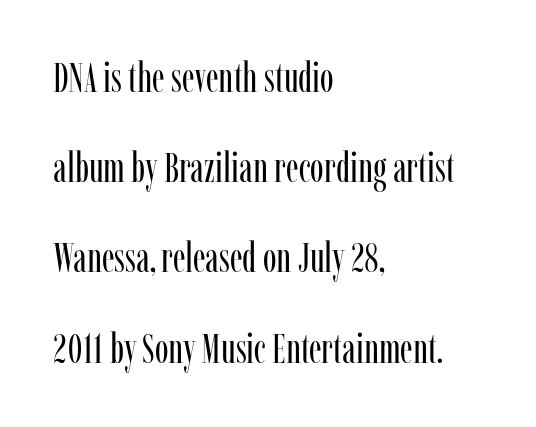
Inter-character spacing is left at the font's built-in metrics. Horizontal alignment here is leftward, the default for most running prose. Quick note: not italic, upright. This is serif lettering, the kind often seen in printed books.
